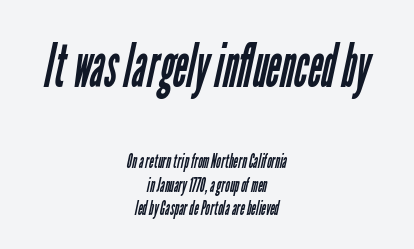
{"serif": "no", "bold": "no", "weight": "regular", "width": "condensed", "stroke_contrast": "low", "x_height": "medium", "monospaced": "no", "underline": "no", "align": "center", "line_spacing_ratio": 1.17, "letter_spacing": "normal", "letter_spacing_em": 0.0, "larger_block": "first", "size_ratio": 3.05, "glyph_px": 61}
